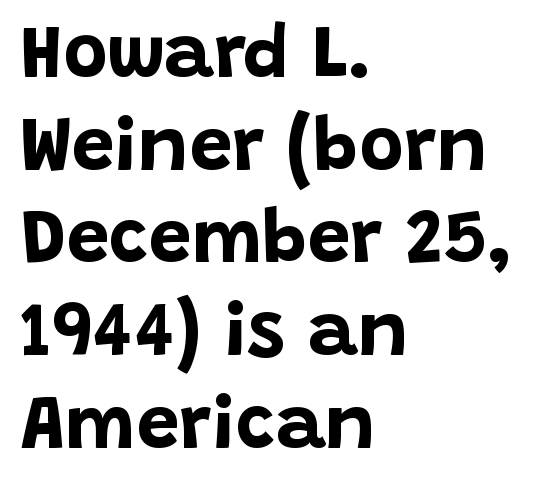
{"serif": "no", "italic": "no", "bold": "yes", "weight": "bold", "width": "normal", "stroke_contrast": "low", "x_height": "large", "monospaced": "no", "underline": "no", "align": "left", "line_spacing_ratio": 1.22, "letter_spacing": "normal", "letter_spacing_em": 0.0, "glyph_px": 76}
